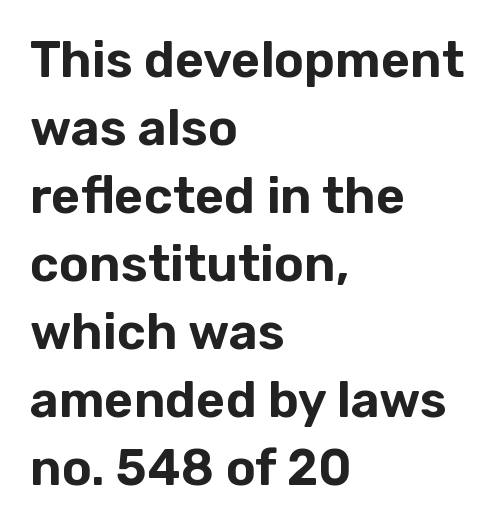
Q: Is the text italic (slanted)? A: No, it is upright.
Q: Is the typeface a serif or a sans-serif typeface? A: Sans-serif.
Q: Is the text underlined? A: No.
Q: How is the paragraph aligned? A: Left-aligned.
Q: Is the spacing between letters normal or unusually wide? A: Normal.
Q: Is the spacing between lines tight, normal or loose? A: Normal.
Q: Width (condensed, normal, or wide)? A: Normal.
Q: Stroke contrast? A: Low.
Q: x-height? A: Medium.
Q: Monospaced? A: No.
